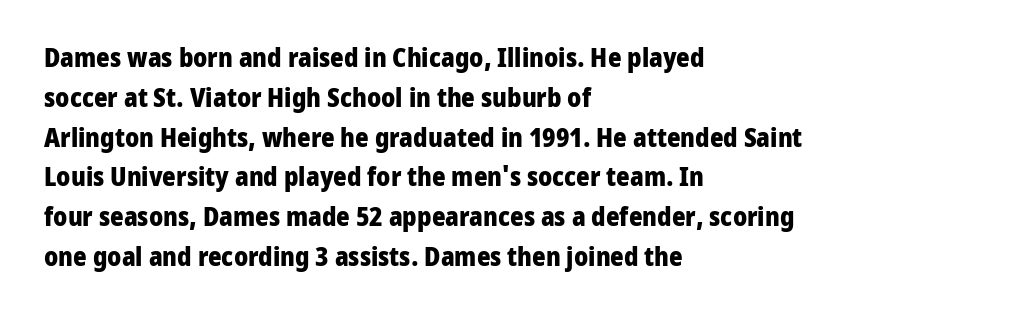
Plenty of ink on the page — the face is bold. Vertical spacing — default. Descenders hang freely into open space. All the whitespace from short lines collects on the right. This rendering leaves character spacing at its baseline value. Do the letters lean? They stand straight.
